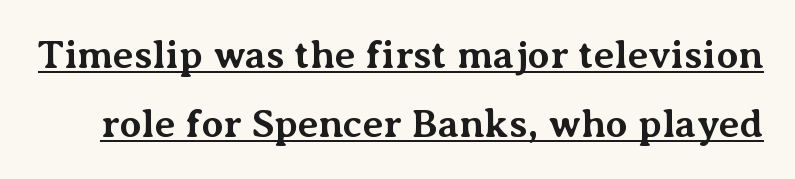
{"serif": "yes", "italic": "no", "bold": "yes", "weight": "bold", "width": "normal", "stroke_contrast": "medium", "x_height": "medium", "monospaced": "no", "underline": "yes", "line_spacing_ratio": 1.72, "letter_spacing": "normal", "letter_spacing_em": 0.0, "glyph_px": 40}
